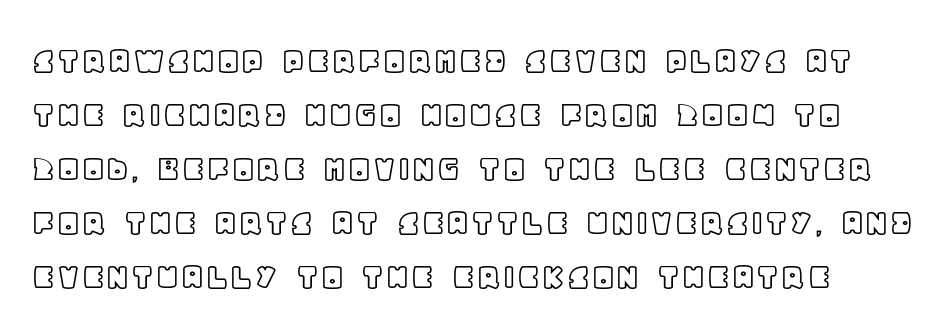
The image shows 40 px text type, upright; set normal line spacing (1.35x), normal letter spacing, not underlined; a large x-height.
